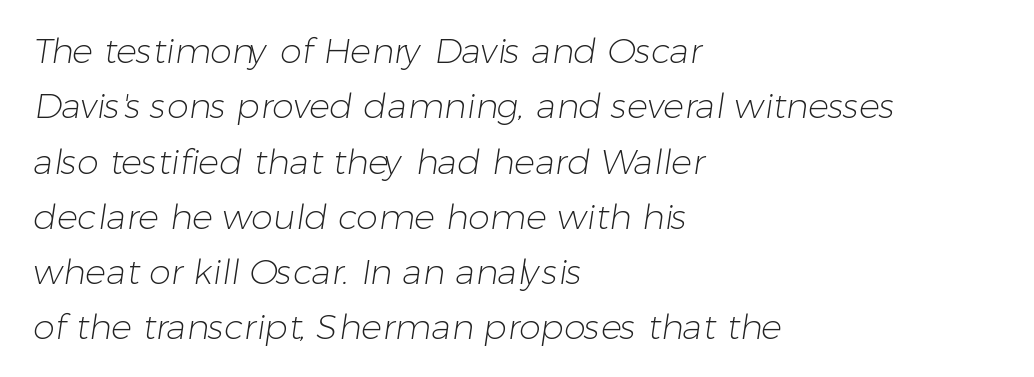
{"serif": "no", "bold": "no", "weight": "light", "width": "normal", "stroke_contrast": "low", "x_height": "medium", "monospaced": "no", "underline": "no", "align": "left", "line_spacing": "normal", "line_spacing_ratio": 1.58, "letter_spacing": "normal", "letter_spacing_em": 0.0, "glyph_px": 35}
